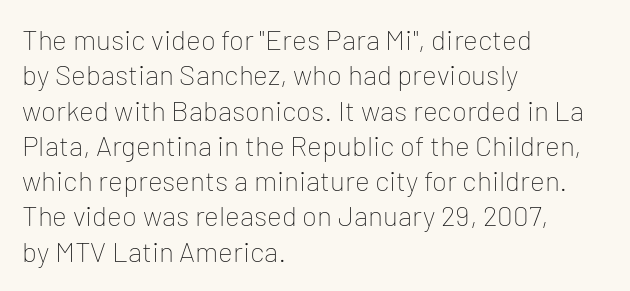
The image shows 28 px thin sans-serif type, upright; set left-aligned, normal line spacing (1.26x), normal letter spacing, not underlined; low stroke contrast and a medium x-height.
